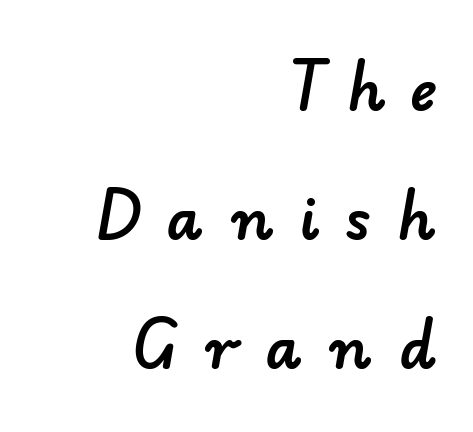
{"serif": "no", "width": "normal", "stroke_contrast": "low", "x_height": "small", "monospaced": "no", "underline": "no", "align": "right", "line_spacing": "loose", "line_spacing_ratio": 2.26, "letter_spacing": "wide", "letter_spacing_em": 0.45, "glyph_px": 57}
